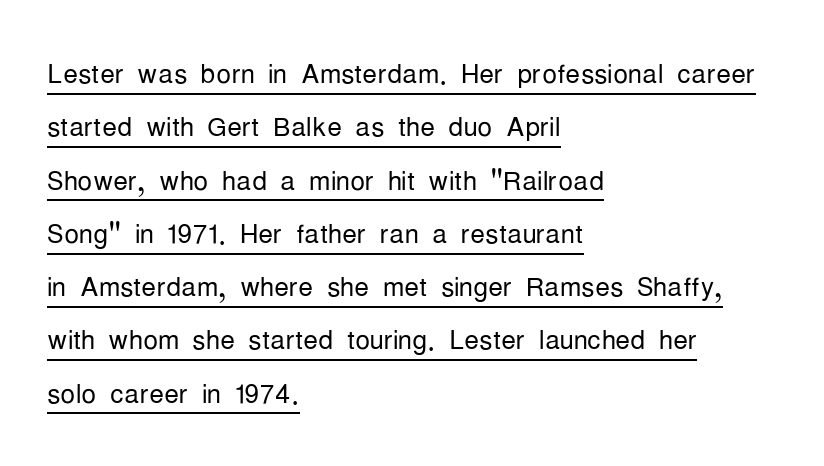
{"serif": "no", "italic": "no", "bold": "no", "weight": "light", "width": "condensed", "stroke_contrast": "low", "x_height": "medium", "monospaced": "no", "underline": "yes", "align": "left", "line_spacing": "normal", "line_spacing_ratio": 1.44, "letter_spacing": "normal", "letter_spacing_em": 0.0, "glyph_px": 37}
